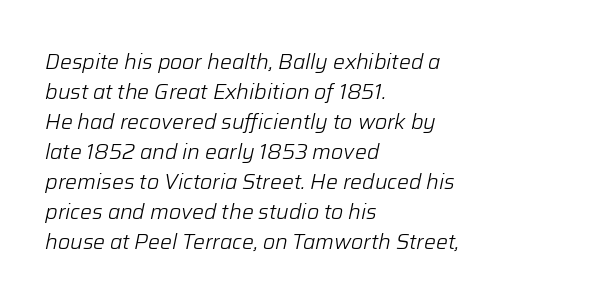
{"italic": "yes", "lean": "right", "slant_degrees": 12, "bold": "no", "underline": "no", "align": "left", "line_spacing": "normal", "line_spacing_ratio": 1.43, "letter_spacing": "normal", "letter_spacing_em": 0.0, "glyph_px": 21}
